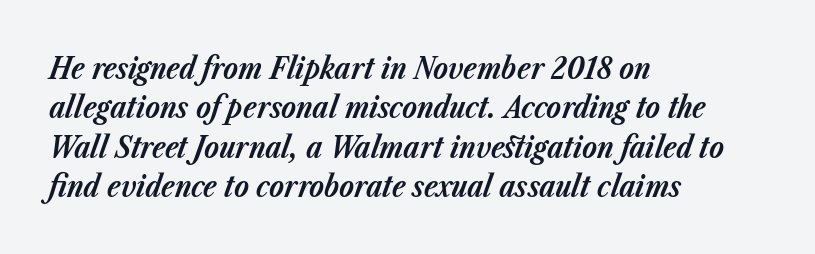
{"italic": "yes", "lean": "right", "slant_degrees": 23, "bold": "yes", "weight": "bold", "width": "normal", "stroke_contrast": "low", "x_height": "medium", "monospaced": "no", "underline": "no", "align": "left", "line_spacing": "normal", "line_spacing_ratio": 1.31, "letter_spacing": "normal", "letter_spacing_em": 0.0, "glyph_px": 30}
